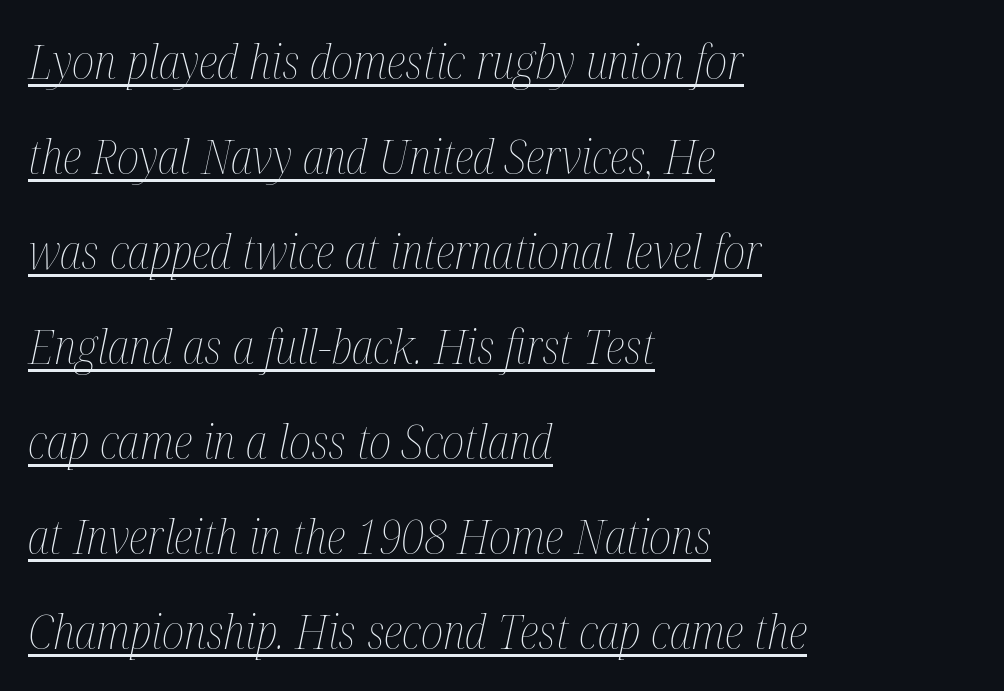
{"italic": "yes", "lean": "right", "slant_degrees": 12, "bold": "no", "weight": "thin", "width": "condensed", "stroke_contrast": "medium", "x_height": "medium", "monospaced": "no", "underline": "yes", "align": "left", "line_spacing": "loose", "line_spacing_ratio": 2.02, "letter_spacing": "normal", "letter_spacing_em": 0.0, "glyph_px": 47}
